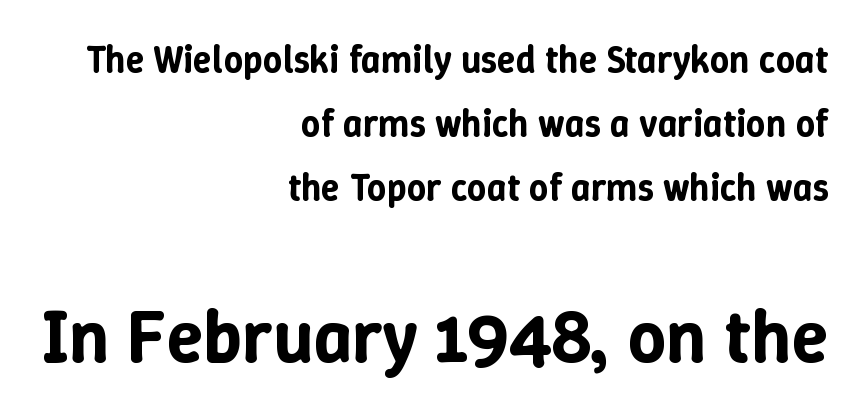
Q: Is the text italic (slanted)? A: No, it is upright.
Q: Is the text underlined? A: No.
Q: How is the paragraph aligned? A: Right-aligned.
Q: Is the spacing between letters normal or unusually wide? A: Normal.
Q: Is the spacing between lines tight, normal or loose? A: Normal.
Q: Which block of text is set in a larger size, the first (top) or the second (bottom)? A: The second (bottom) one.
Q: Width (condensed, normal, or wide)? A: Normal.
Q: Stroke contrast? A: Low.
Q: x-height? A: Medium.
Q: Monospaced? A: No.
